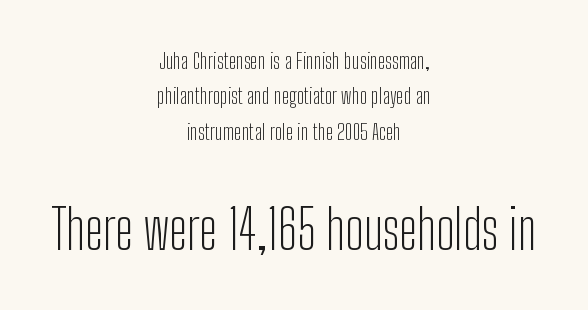
Counters stay open thanks to moderate or lighter strokes. Only glyphs here, with clear space below each row. Does the bottom block carry the larger type? Yes, it does. The typeface chosen for these lines omits serifs. Successive baselines arrive at the customary interval. Tracking here is standard; glyphs follow each other at the usual distance.
